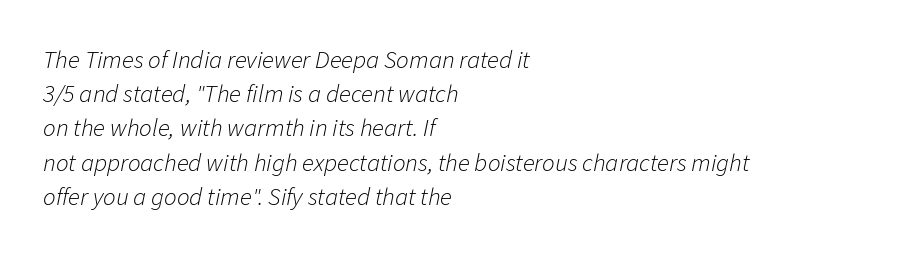
{"italic": "yes", "lean": "right", "slant_degrees": 11, "bold": "no", "underline": "no", "align": "left", "line_spacing": "normal", "line_spacing_ratio": 1.37, "letter_spacing": "normal", "letter_spacing_em": 0.0, "glyph_px": 25}
